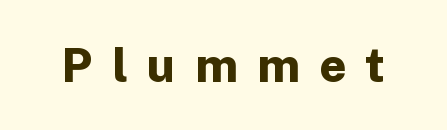
Q: Is the text bold? A: Yes.
Q: Is the text italic (slanted)? A: No, it is upright.
Q: Is the typeface a serif or a sans-serif typeface? A: Sans-serif.
Q: Is the text underlined? A: No.
Q: Is the spacing between letters normal or unusually wide? A: Unusually wide.
Q: Width (condensed, normal, or wide)? A: Normal.
Q: Stroke contrast? A: Low.
Q: x-height? A: Medium.
Q: Monospaced? A: No.
